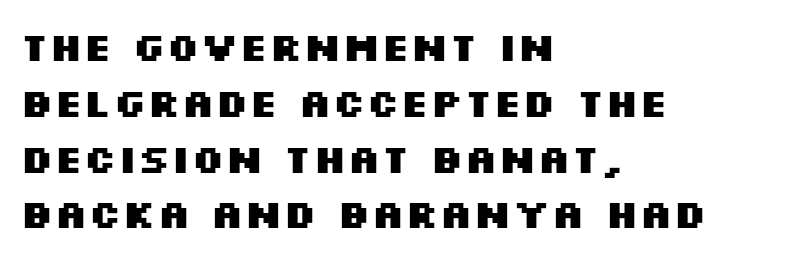
The image shows 39 px heavy, wide sans-serif type, upright; set left-aligned, normal line spacing (1.43x), normal letter spacing, not underlined; medium stroke contrast and a large x-height.
